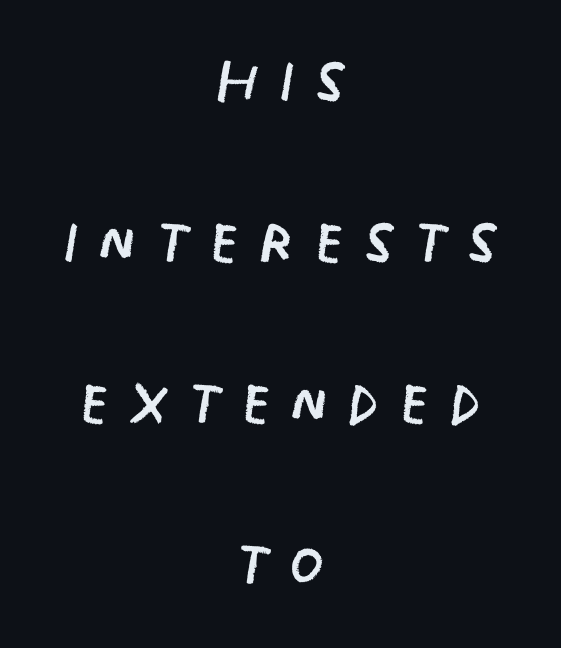
The image shows 79 px regular-weight, condensed sans-serif type; set centered, loose line spacing (2.04x), unusually wide letter spacing (+0.24 em), not underlined; low stroke contrast and a large x-height.
